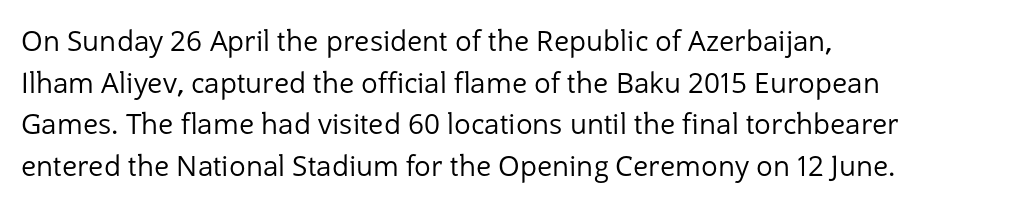
Clear beneath every line of the passage. The rows are spaced the way most documents space them. The tracking reads as untouched default to a designer's eye. The characters are drawn with everyday or finer stroke widths.
